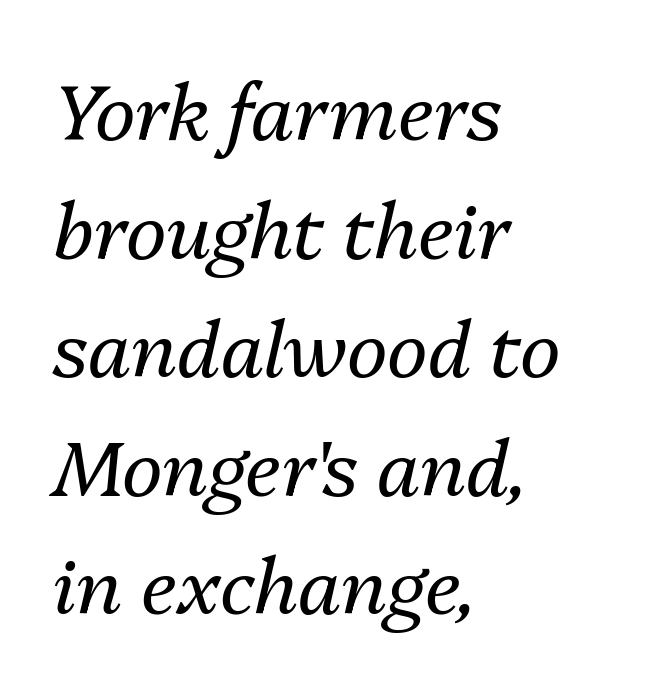
The specimen omits any rule beneath the text block's lines. The leading is moderate, giving the passage an even texture. The face used here is proportionally spaced, like ordinary book or web type. Notice how the stems are inclined rather than vertical — that's the hallmark of italics. Alignment: flush left.
